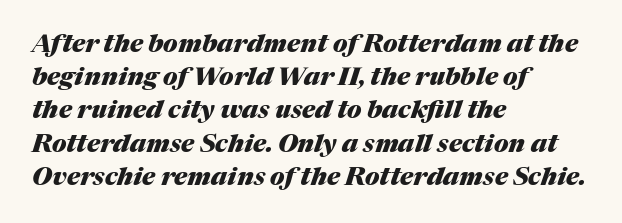
Q: Is the text bold? A: Yes.
Q: Is the text italic (slanted)? A: Yes, it leans right by about 17 degrees.
Q: Is the text underlined? A: No.
Q: How is the paragraph aligned? A: Left-aligned.
Q: Is the spacing between letters normal or unusually wide? A: Normal.
Q: Is the spacing between lines tight, normal or loose? A: Normal.
